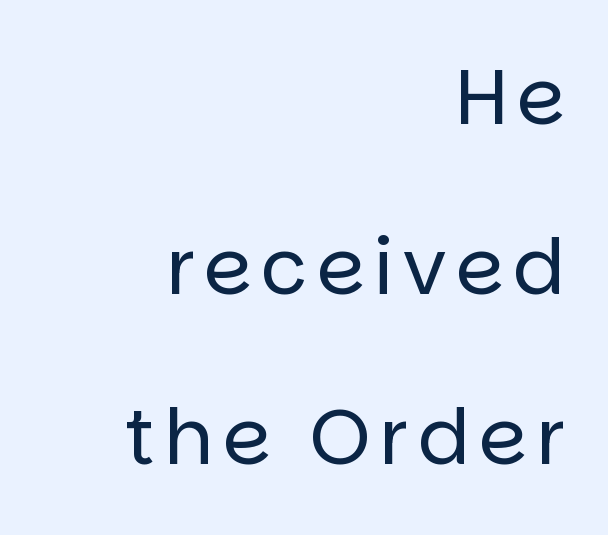
{"serif": "no", "italic": "no", "bold": "no", "weight": "regular", "width": "normal", "stroke_contrast": "low", "x_height": "large", "monospaced": "no", "underline": "no", "align": "right", "line_spacing": "loose", "line_spacing_ratio": 2.21, "glyph_px": 77}
